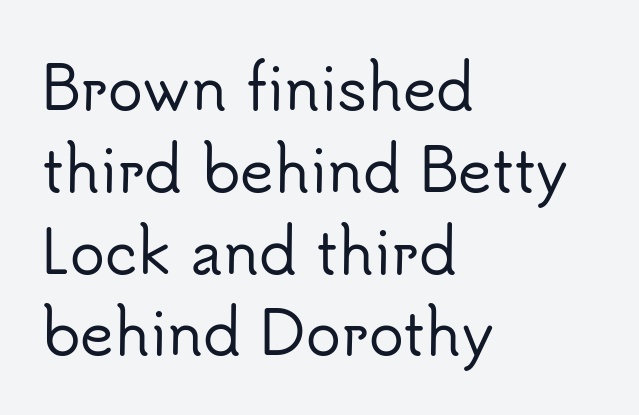
The image shows 58 px sans-serif type, upright; set left-aligned, normal line spacing (1.41x), normal letter spacing, not underlined; low stroke contrast and a small x-height.
